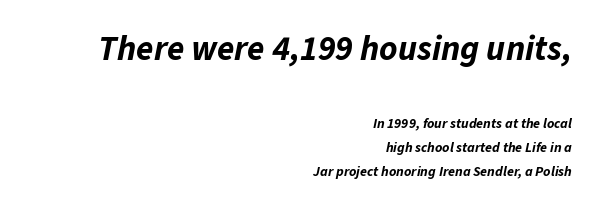
{"italic": "yes", "lean": "right", "slant_degrees": 11, "bold": "yes", "weight": "bold", "width": "normal", "stroke_contrast": "low", "x_height": "medium", "monospaced": "no", "underline": "no", "align": "right", "line_spacing_ratio": 1.73, "letter_spacing": "normal", "letter_spacing_em": 0.0, "larger_block": "first", "size_ratio": 2.5, "glyph_px": 35}
